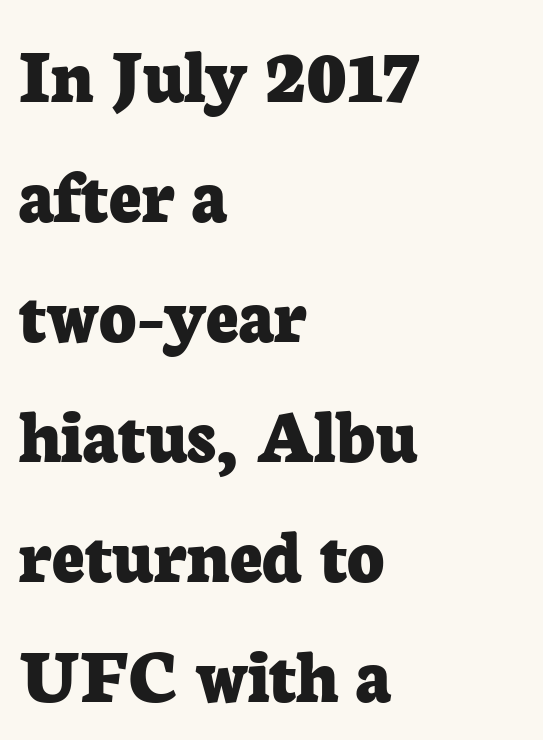
Q: Is the text bold? A: Yes.
Q: Is the text italic (slanted)? A: No, it is upright.
Q: Is the typeface a serif or a sans-serif typeface? A: Serif.
Q: Is the text underlined? A: No.
Q: How is the paragraph aligned? A: Left-aligned.
Q: Is the spacing between letters normal or unusually wide? A: Normal.
Q: Is the spacing between lines tight, normal or loose? A: Normal.
Q: Width (condensed, normal, or wide)? A: Normal.
Q: Stroke contrast? A: Low.
Q: x-height? A: Medium.
Q: Monospaced? A: No.
